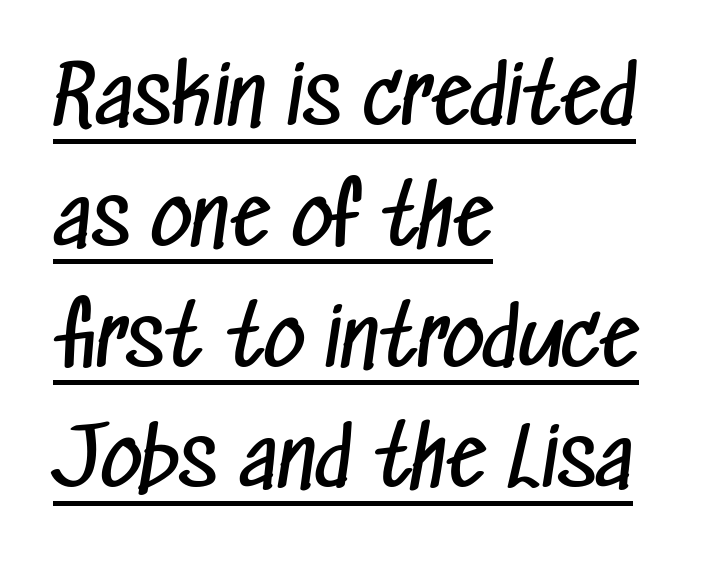
{"serif": "no", "bold": "no", "weight": "regular", "width": "condensed", "stroke_contrast": "low", "x_height": "medium", "monospaced": "no", "underline": "yes", "align": "left", "line_spacing": "normal", "line_spacing_ratio": 1.51, "letter_spacing": "normal", "letter_spacing_em": 0.0, "glyph_px": 80}
